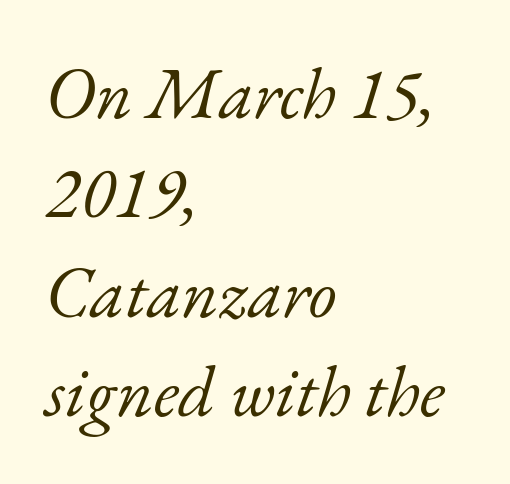
Note the varied advance widths — an 'i' is clearly narrower than an 'm'. No letter is thick-stroked: the sample isn't bold. Does the leading feel generous? No, just average. Emphasis-style slanted type is in use.
